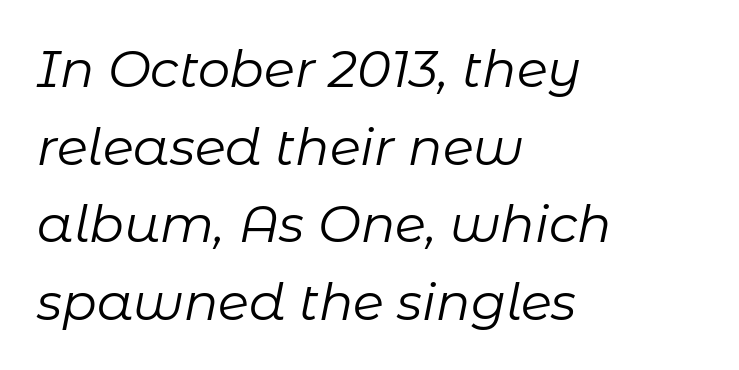
The image shows 51 px regular-weight type, italic (leaning right); set left-aligned, normal line spacing (1.52x), normal letter spacing, not underlined; low stroke contrast and a medium x-height.
